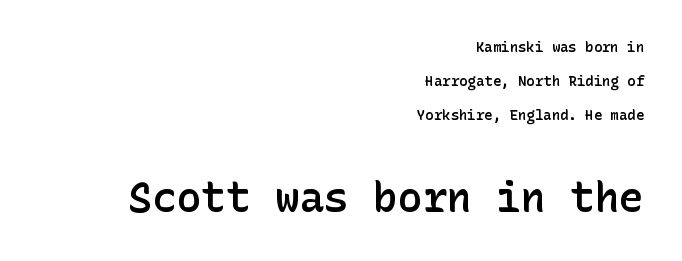
Designer's note — italics off, roman on. Typesetter's note — lower block bumped up in size, upper block left smaller. The ragged edge is on the left, which tells us the setting is flush right. The text was rendered using a sans face with plain stroke endings.
